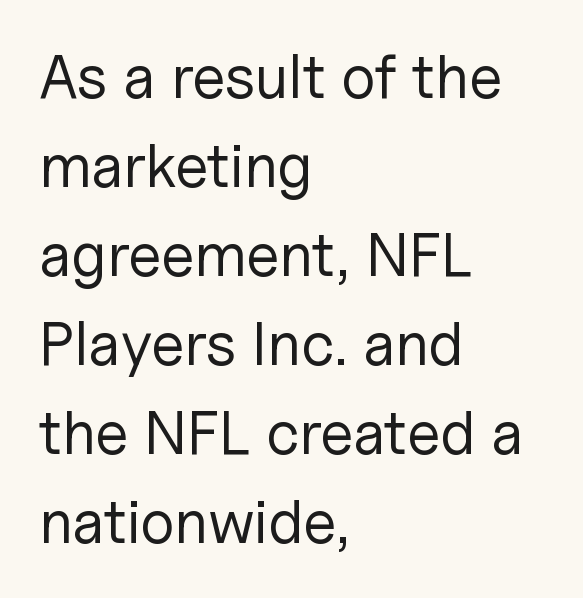
{"serif": "no", "italic": "no", "bold": "no", "weight": "regular", "width": "normal", "stroke_contrast": "low", "x_height": "medium", "monospaced": "no", "underline": "no", "align": "left", "line_spacing": "normal", "line_spacing_ratio": 1.46, "letter_spacing": "normal", "letter_spacing_em": 0.0, "glyph_px": 61}
